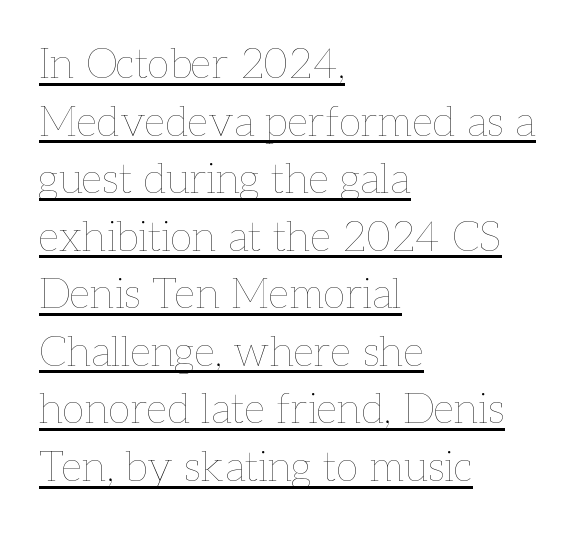
{"italic": "no", "bold": "no", "weight": "thin", "width": "normal", "stroke_contrast": "low", "x_height": "medium", "monospaced": "no", "underline": "yes", "align": "left", "line_spacing": "normal", "line_spacing_ratio": 1.37, "letter_spacing": "normal", "letter_spacing_em": 0.0, "glyph_px": 42}
